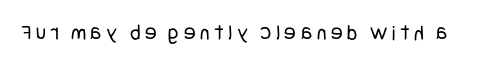
{"italic": "no", "bold": "no", "underline": "no", "letter_spacing": "wide", "letter_spacing_em": 0.21, "glyph_px": 22}
